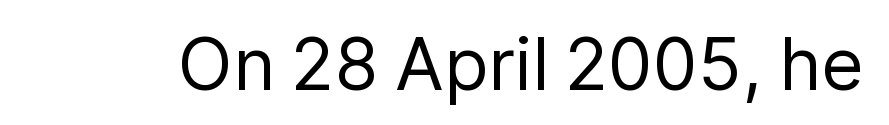
Compared with a typical body face, this is equally light or lighter still. This sample has the flowing, uneven cadence of proportional lettering. No italicization has been applied; the sample stays upright. Letterform terminals end flat and unadorned throughout the passage. The foot of each line stays bare and open.
